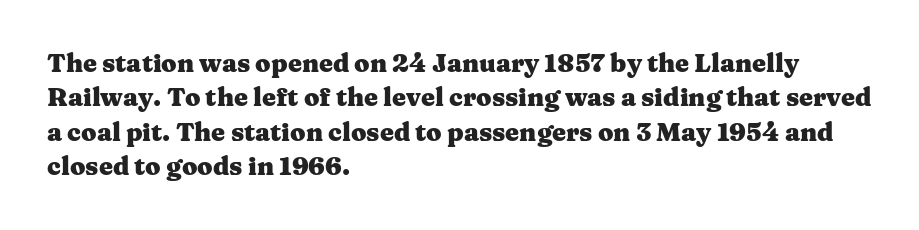
Plain, unruled lines of type. Italic: no, the glyphs are upright roman. The face used here has the dense, thick strokes of a bold. Compared with typical paragraphs, the rows here are spaced about the same. The paragraph has a hard left edge and a soft right edge. Here the glyphs are tracked normally, forming tight word shapes.
